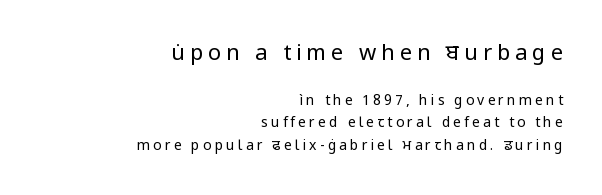
These two chunks differ in scale, with the top chunk taking the larger measure. Posture: straight, roman, zero tilt. Horizontal alignment here is rightward, an uncommon choice for prose. Has an underline been added? It has not. Observe the wide spacing: letters keep a clear distance from each other.
